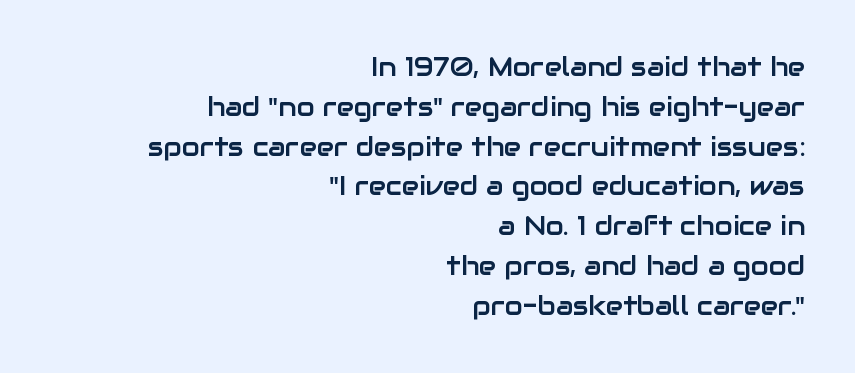
Students, observe: this is what conventionally led text looks like. Any mark beneath the type? The region is blank. The typesetter chose a ragged-left arrangement here. Here the glyphs are tracked normally, forming tight word shapes. A typesetter would mark this as roman, not italic.
